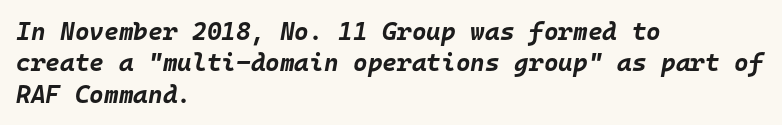
Q: Is the text bold? A: Yes.
Q: Is the text italic (slanted)? A: Yes, it leans right by about 10 degrees.
Q: Is the text underlined? A: No.
Q: How is the paragraph aligned? A: Left-aligned.
Q: Is the spacing between letters normal or unusually wide? A: Normal.
Q: Is the spacing between lines tight, normal or loose? A: Normal.
